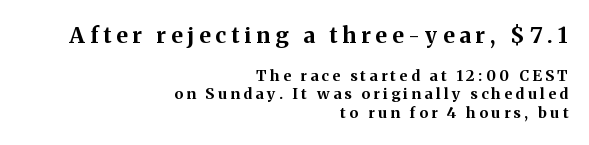
The image shows 22 px bold type, upright; set right-aligned, line spacing 1.24x, unusually wide letter spacing (+0.23 em), not underlined; the first (top) block is 1.47x larger.
